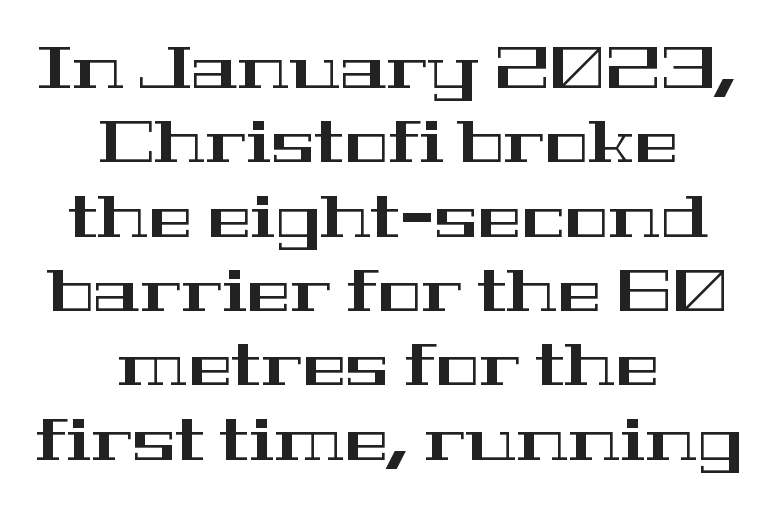
{"serif": "yes", "italic": "no", "width": "wide", "stroke_contrast": "high", "x_height": "medium", "monospaced": "no", "underline": "no", "align": "center", "line_spacing": "normal", "line_spacing_ratio": 1.26, "letter_spacing": "normal", "letter_spacing_em": 0.0, "glyph_px": 59}
